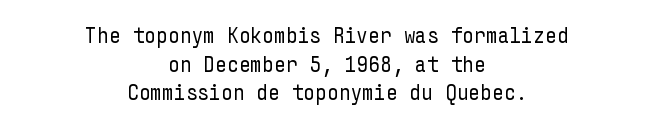
{"italic": "no", "bold": "no", "underline": "no", "align": "center", "line_spacing_ratio": 1.24, "letter_spacing": "normal", "letter_spacing_em": 0.0, "glyph_px": 23}
